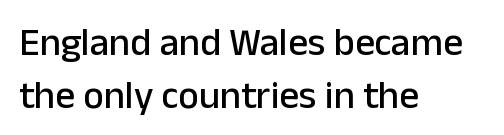
Q: Is the text italic (slanted)? A: No, it is upright.
Q: Is the typeface a serif or a sans-serif typeface? A: Sans-serif.
Q: Is the text underlined? A: No.
Q: How is the paragraph aligned? A: Left-aligned.
Q: Is the spacing between letters normal or unusually wide? A: Normal.
Q: Is the spacing between lines tight, normal or loose? A: Normal.
Q: Width (condensed, normal, or wide)? A: Normal.
Q: Stroke contrast? A: Low.
Q: x-height? A: Medium.
Q: Monospaced? A: No.
